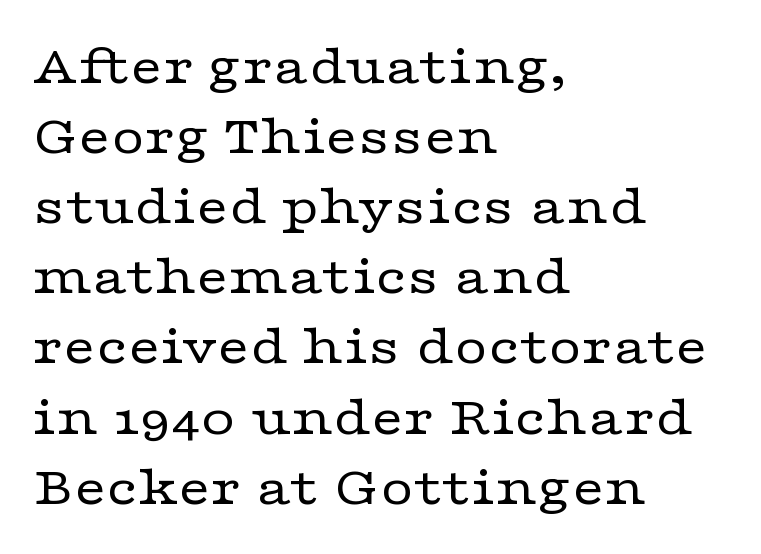
Q: Is the text bold? A: No.
Q: Is the text italic (slanted)? A: No, it is upright.
Q: Is the typeface a serif or a sans-serif typeface? A: Serif.
Q: Is the text underlined? A: No.
Q: How is the paragraph aligned? A: Left-aligned.
Q: Is the spacing between letters normal or unusually wide? A: Normal.
Q: Width (condensed, normal, or wide)? A: Wide.
Q: Stroke contrast? A: Low.
Q: x-height? A: Medium.
Q: Monospaced? A: No.
